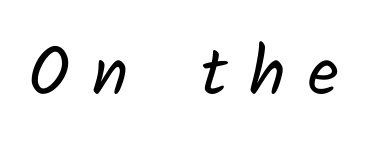
Q: Is the text bold? A: No.
Q: Is the typeface a serif or a sans-serif typeface? A: Sans-serif.
Q: Is the text underlined? A: No.
Q: Is the spacing between letters normal or unusually wide? A: Unusually wide.
Q: Width (condensed, normal, or wide)? A: Normal.
Q: Stroke contrast? A: Low.
Q: x-height? A: Medium.
Q: Monospaced? A: No.
